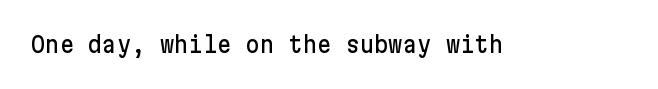
Q: Is the text italic (slanted)? A: No, it is upright.
Q: Is the text underlined? A: No.
Q: Is the spacing between letters normal or unusually wide? A: Normal.
